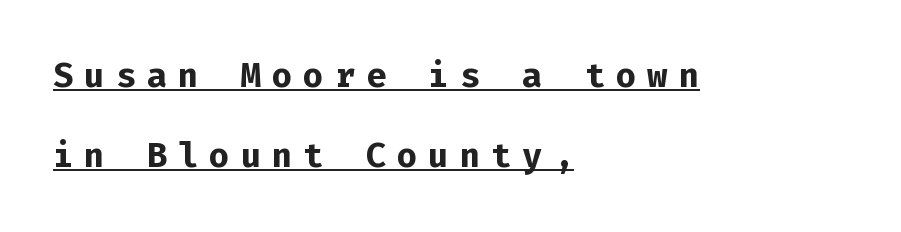
{"serif": "no", "italic": "no", "bold": "yes", "weight": "bold", "width": "normal", "stroke_contrast": "low", "x_height": "medium", "monospaced": "yes", "underline": "yes", "align": "left", "line_spacing": "loose", "line_spacing_ratio": 2.36, "letter_spacing": "wide", "letter_spacing_em": 0.32, "glyph_px": 34}
